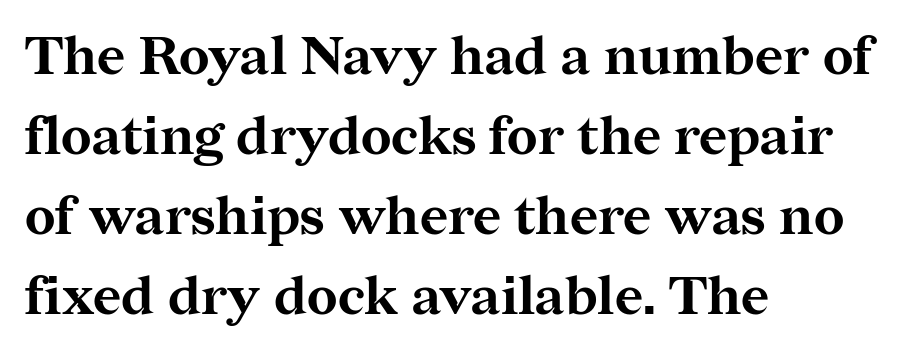
Q: Is the text bold? A: Yes.
Q: Is the text italic (slanted)? A: No, it is upright.
Q: Is the typeface a serif or a sans-serif typeface? A: Serif.
Q: Is the text underlined? A: No.
Q: How is the paragraph aligned? A: Left-aligned.
Q: Is the spacing between letters normal or unusually wide? A: Normal.
Q: Is the spacing between lines tight, normal or loose? A: Normal.
Q: Width (condensed, normal, or wide)? A: Normal.
Q: Stroke contrast? A: Medium.
Q: x-height? A: Medium.
Q: Monospaced? A: No.
